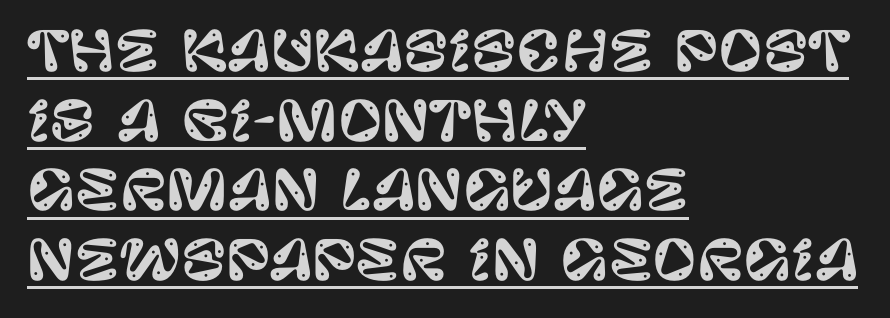
Q: Is the text italic (slanted)? A: Yes.
Q: Is the typeface a serif or a sans-serif typeface? A: Sans-serif.
Q: Is the text underlined? A: Yes.
Q: How is the paragraph aligned? A: Left-aligned.
Q: Is the spacing between letters normal or unusually wide? A: Normal.
Q: Is the spacing between lines tight, normal or loose? A: Normal.
Q: Width (condensed, normal, or wide)? A: Normal.
Q: Stroke contrast? A: Low.
Q: x-height? A: Large.
Q: Monospaced? A: No.
